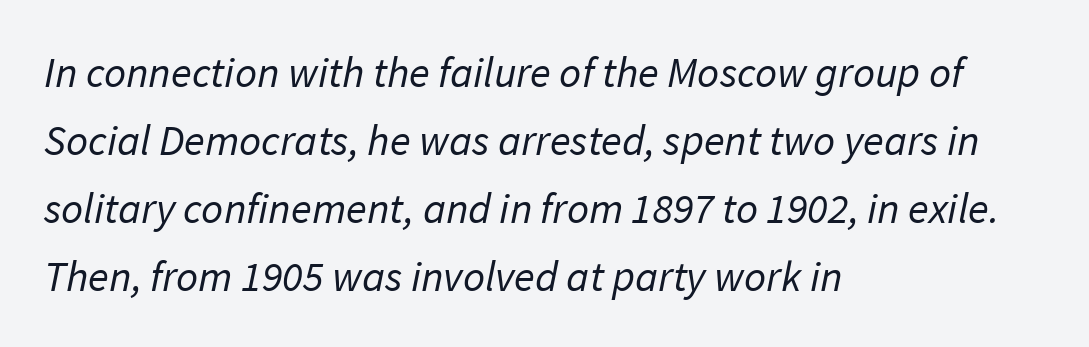
{"serif": "no", "bold": "no", "weight": "regular", "width": "normal", "stroke_contrast": "low", "x_height": "medium", "monospaced": "no", "underline": "no", "align": "left", "line_spacing": "normal", "line_spacing_ratio": 1.58, "letter_spacing": "normal", "letter_spacing_em": 0.0, "glyph_px": 43}
